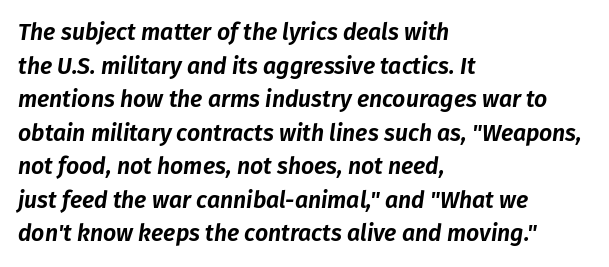
Q: Is the text italic (slanted)? A: Yes, it leans right by about 8 degrees.
Q: Is the text underlined? A: No.
Q: How is the paragraph aligned? A: Left-aligned.
Q: Is the spacing between letters normal or unusually wide? A: Normal.
Q: Is the spacing between lines tight, normal or loose? A: Normal.
